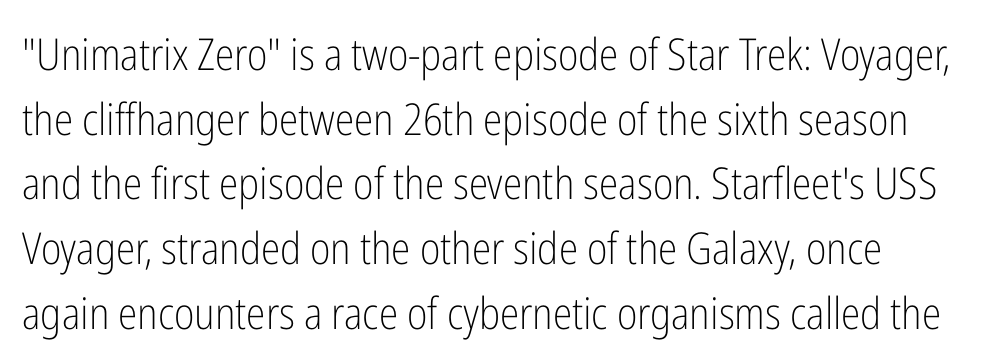
Type style note: lacks serifs. The string is rendered with underlining switched off. Weight class: somewhere from thin through regular. Regular leading. Is the letter spacing exaggerated? No — it looks like the ordinary default.
